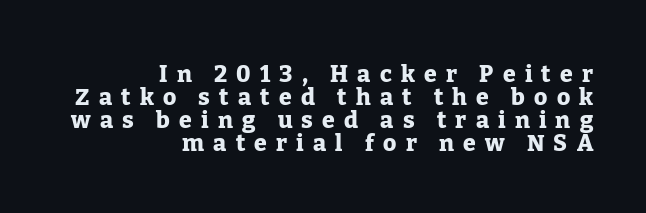
The image shows 23 px bold type, upright; set right-aligned, tight line spacing (1.0x), unusually wide letter spacing (+0.4 em), not underlined.
